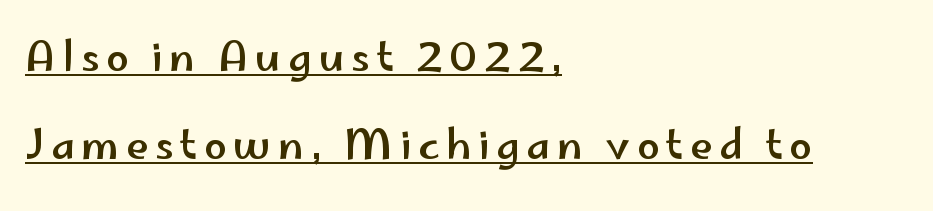
Q: Is the text italic (slanted)? A: No, it is upright.
Q: Is the typeface a serif or a sans-serif typeface? A: Sans-serif.
Q: Is the text underlined? A: Yes.
Q: How is the paragraph aligned? A: Left-aligned.
Q: Is the spacing between lines tight, normal or loose? A: Loose.
Q: Width (condensed, normal, or wide)? A: Wide.
Q: Stroke contrast? A: Low.
Q: x-height? A: Small.
Q: Monospaced? A: No.
